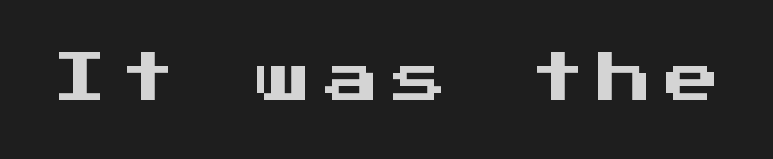
The face used here is monospaced, like something from a code editor. Tall strokes in this sample are plumb rather than angled. Words float on clear page, feet unadorned. Characters follow at a spacing far wider than the type designer built in.
